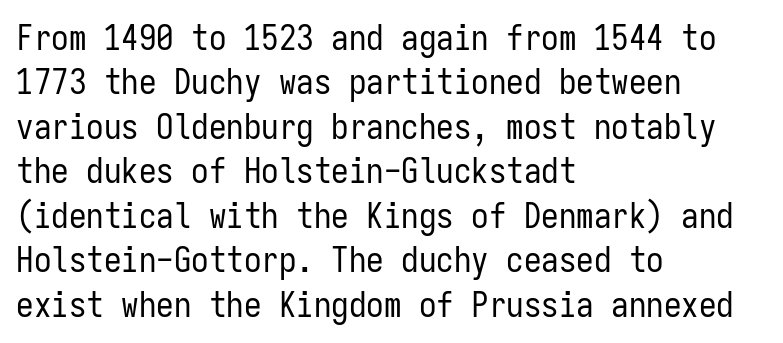
Unlike italic type, these characters show no tilt at all. I'd call this a sans setting — the letters go barefoot. Clear beneath every line of the passage. The leading is moderate, giving the passage an even texture.
